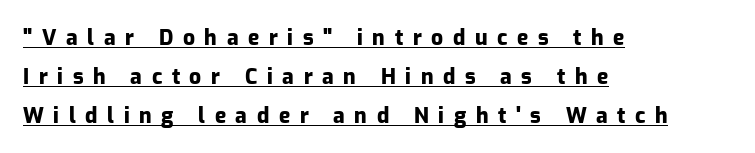
{"italic": "no", "bold": "yes", "underline": "yes", "align": "left", "line_spacing_ratio": 1.85, "letter_spacing": "wide", "letter_spacing_em": 0.46, "glyph_px": 21}
